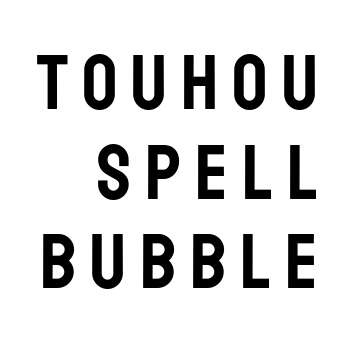
{"serif": "no", "italic": "no", "width": "condensed", "stroke_contrast": "low", "x_height": "large", "monospaced": "no", "underline": "no", "align": "right", "line_spacing": "tight", "line_spacing_ratio": 1.15, "glyph_px": 78}
